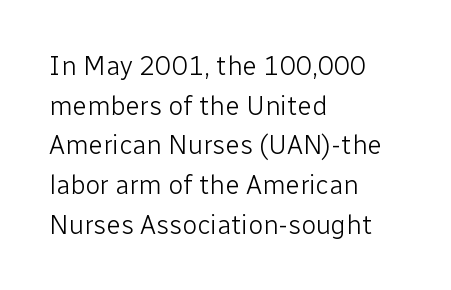
{"italic": "no", "bold": "no", "underline": "no", "align": "left", "line_spacing": "normal", "line_spacing_ratio": 1.47, "letter_spacing": "normal", "letter_spacing_em": 0.0, "glyph_px": 27}
